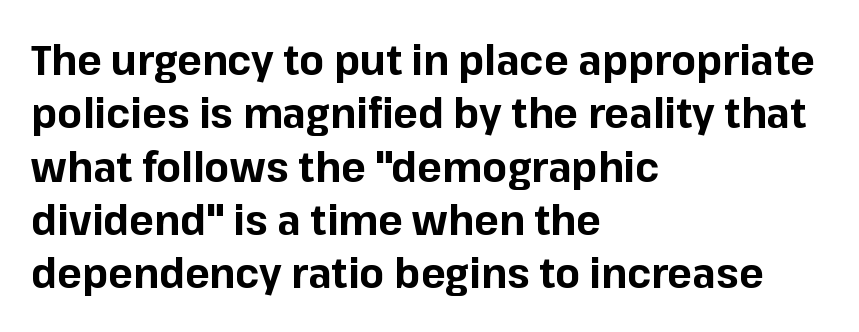
Q: Is the text bold? A: Yes.
Q: Is the text italic (slanted)? A: No, it is upright.
Q: Is the typeface a serif or a sans-serif typeface? A: Sans-serif.
Q: Is the text underlined? A: No.
Q: How is the paragraph aligned? A: Left-aligned.
Q: Is the spacing between letters normal or unusually wide? A: Normal.
Q: Is the spacing between lines tight, normal or loose? A: Normal.
Q: Width (condensed, normal, or wide)? A: Normal.
Q: Stroke contrast? A: Low.
Q: x-height? A: Medium.
Q: Monospaced? A: No.
